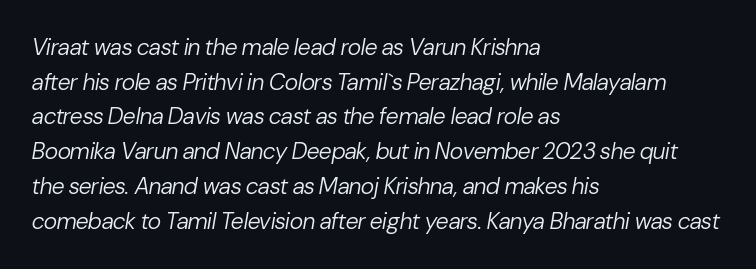
Is this a heavy cut? Hardly; it is regular or lighter. Between one letter and the next there's only the usual sliver of space. Which margin do the lines hug? The left one — the right edge is uneven. The axis of the letterforms is tilted away from vertical. The passage shown stacks its lines at a standard gap.
